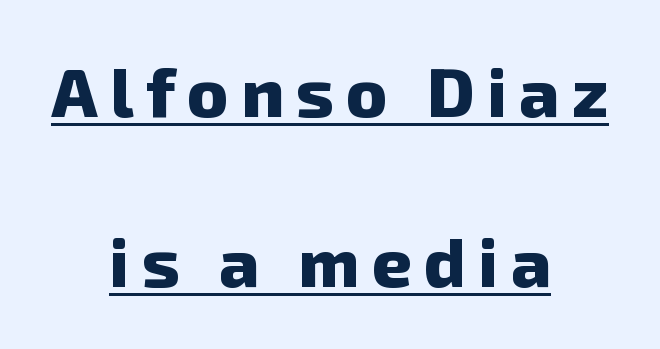
Line spacing here is loose. Each glyph is drawn with heavy, bold strokes. Is this a fixed-width face? No — the glyphs have proportional, varying widths. Short and long lines alike share a common midpoint. Has an underline been added? It has. The type family on display is of the sans-serif kind.
